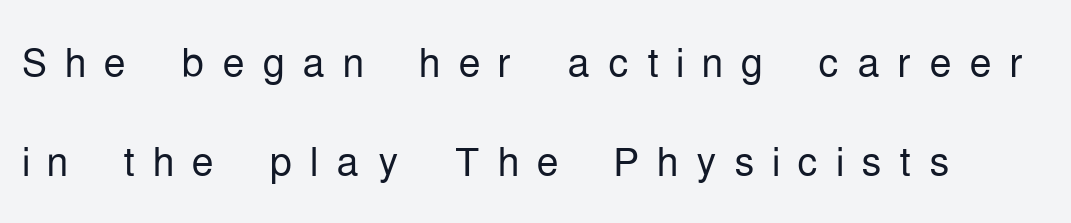
There is plenty of visible air inserted between adjacent glyphs. The face used here is proportionally spaced, like ordinary book or web type. Heaviness? Minimal to ordinary, like unemphasized prose. No italicization has been applied; the sample stays upright. The words here are not underlined.
